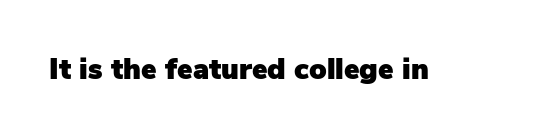
The image shows 29 px sans-serif type, upright; set normal letter spacing, not underlined; low stroke contrast and a medium x-height.
